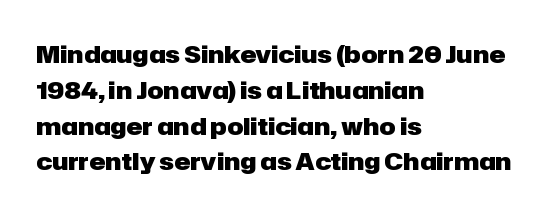
Italic: no, the glyphs are upright roman. Reading down the column, the eye jumps a familiar distance to each next line. Each row of text sits above clean, open space. Chunky letters — that's bold for sure.
